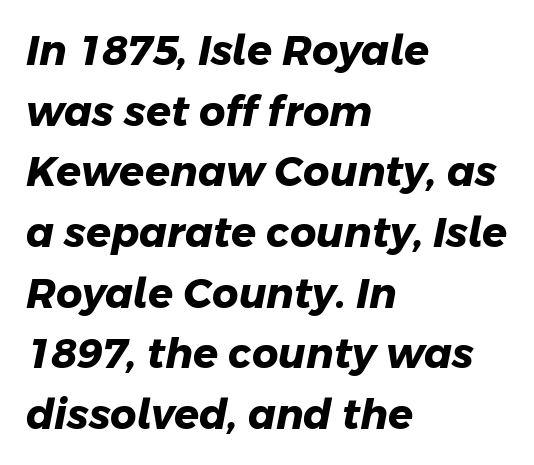
The image shows 41 px heavy sans-serif type; set left-aligned, normal line spacing (1.48x), normal letter spacing, not underlined; low stroke contrast and a medium x-height.
